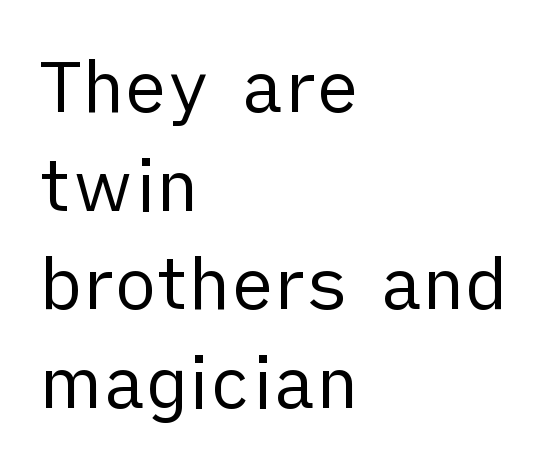
Character widths vary here, with narrow letters taking less room than wide ones. Weight: in the light-to-regular range. The designer went with a sans here, leaving each stem footless. The rag falls on the right side of this text block.
